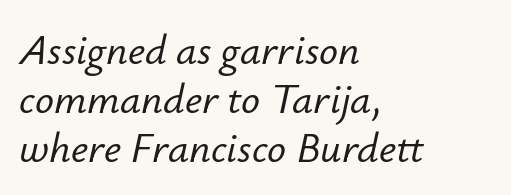
The image shows 42 px text type, italic (leaning right); set left-aligned, line spacing 1.17x, normal letter spacing, not underlined; low stroke contrast and a small x-height.
